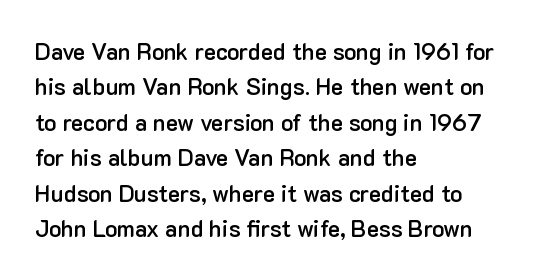
A bit beefed up — I'd call it semibold rather than bold. Upright lettering throughout. Students, observe: this is what conventionally led text looks like. The typesetter chose a ragged-right arrangement here. The rendering keeps characters at their native spacing. Only glyphs here, with clear space below each row.
